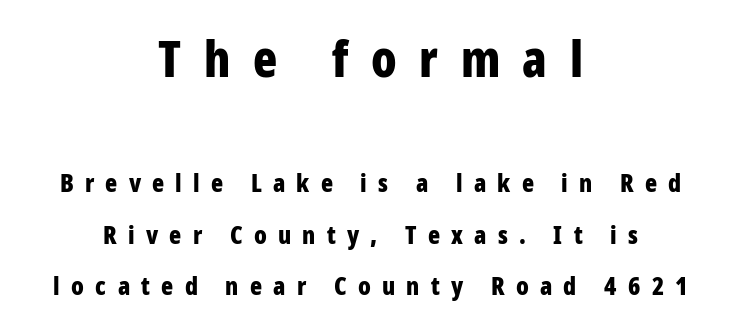
Q: Is the text bold? A: Yes.
Q: Is the text italic (slanted)? A: No, it is upright.
Q: Is the typeface a serif or a sans-serif typeface? A: Sans-serif.
Q: Is the text underlined? A: No.
Q: How is the paragraph aligned? A: Centered.
Q: Is the spacing between letters normal or unusually wide? A: Unusually wide.
Q: Is the spacing between lines tight, normal or loose? A: Loose.
Q: Which block of text is set in a larger size, the first (top) or the second (bottom)? A: The first (top) one.
Q: Width (condensed, normal, or wide)? A: Condensed.
Q: Stroke contrast? A: Low.
Q: x-height? A: Medium.
Q: Monospaced? A: No.
